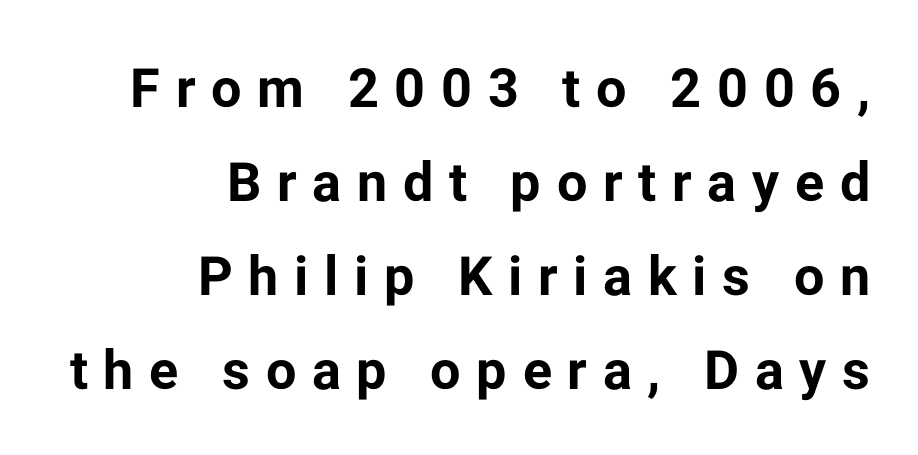
The image shows 54 px bold sans-serif type, upright; set right-aligned, line spacing 1.74x, unusually wide letter spacing (+0.29 em), not underlined; low stroke contrast and a medium x-height.
